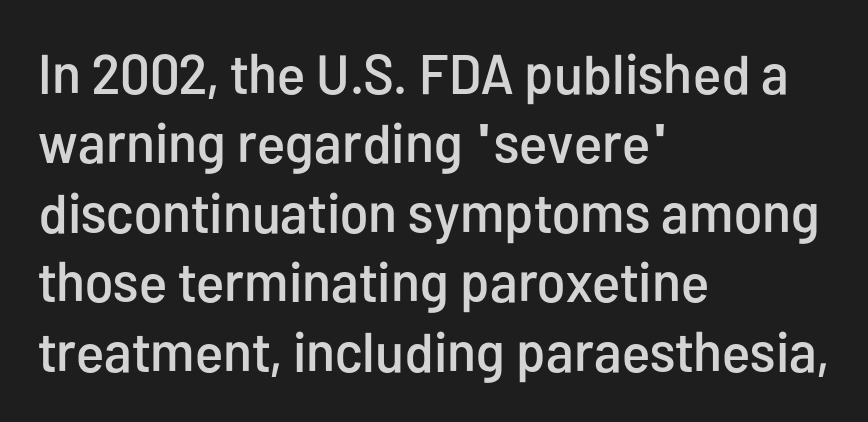
{"serif": "no", "italic": "no", "width": "condensed", "stroke_contrast": "low", "x_height": "medium", "monospaced": "no", "underline": "no", "align": "left", "line_spacing_ratio": 1.24, "letter_spacing": "normal", "letter_spacing_em": 0.0, "glyph_px": 56}
